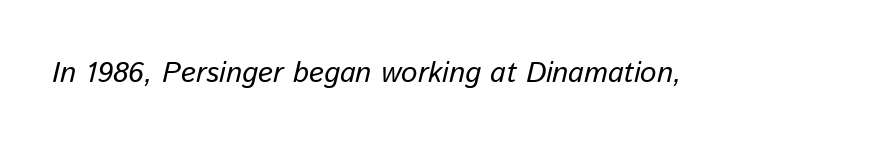
Q: Is the text bold? A: No.
Q: Is the text italic (slanted)? A: Yes, it leans right by about 13 degrees.
Q: Is the text underlined? A: No.
Q: Is the spacing between letters normal or unusually wide? A: Normal.
Q: Width (condensed, normal, or wide)? A: Normal.
Q: Stroke contrast? A: Low.
Q: x-height? A: Medium.
Q: Monospaced? A: No.
